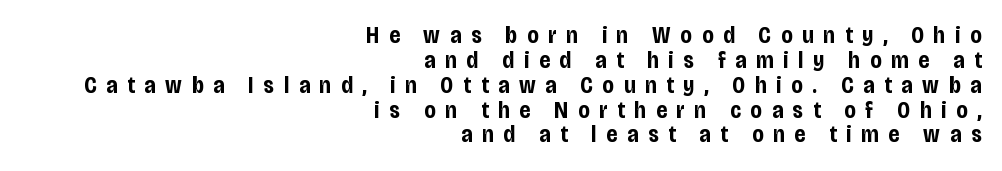
The image shows 23 px bold type, upright; set right-aligned, tight line spacing (1.08x), unusually wide letter spacing (+0.43 em), not underlined.
